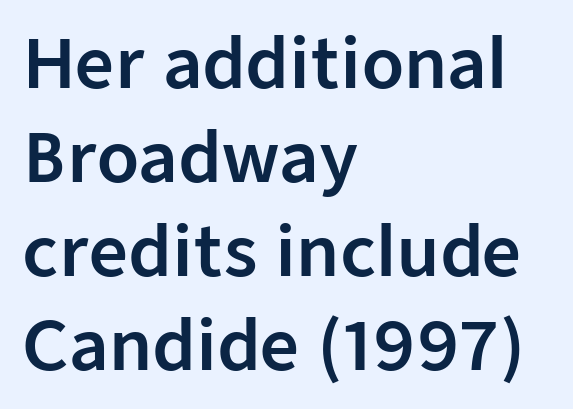
{"serif": "no", "italic": "no", "width": "normal", "stroke_contrast": "low", "x_height": "medium", "monospaced": "no", "underline": "no", "align": "left", "line_spacing": "normal", "line_spacing_ratio": 1.38, "letter_spacing": "normal", "letter_spacing_em": 0.0, "glyph_px": 68}
